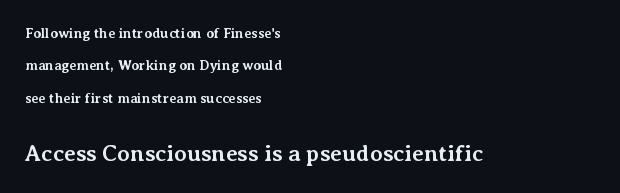
Q: Is the text bold? A: Yes.
Q: Is the text italic (slanted)? A: No, it is upright.
Q: Is the text underlined? A: No.
Q: How is the paragraph aligned? A: Left-aligned.
Q: Is the spacing between letters normal or unusually wide? A: Normal.
Q: Is the spacing between lines tight, normal or loose? A: Loose.
Q: Which block of text is set in a larger size, the first (top) or the second (bottom)? A: The second (bottom) one.
